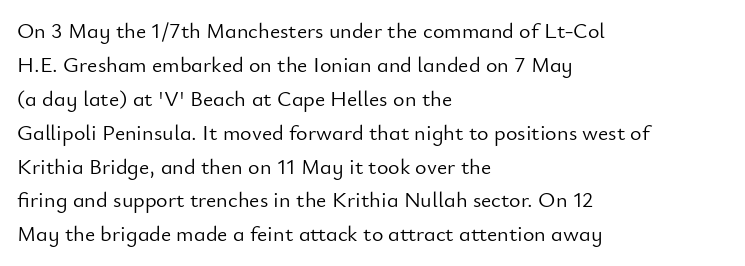
The image shows 22 px text type, upright; set left-aligned, normal line spacing (1.54x), normal letter spacing, not underlined.
